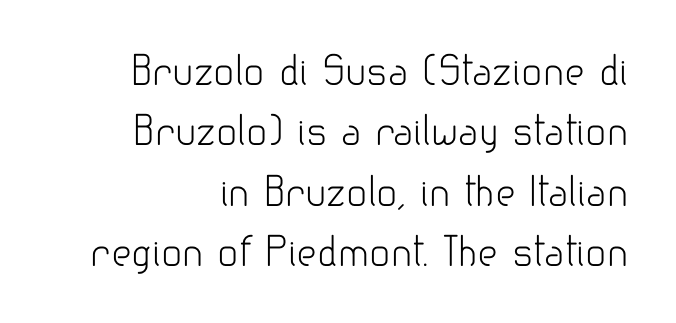
In terms of letterspacing, this is plain default setting. Only glyphs here, with clear space below each row. These lines sit exactly where default settings would place them. Are there feet on the stems? There aren't — it's a sans.
